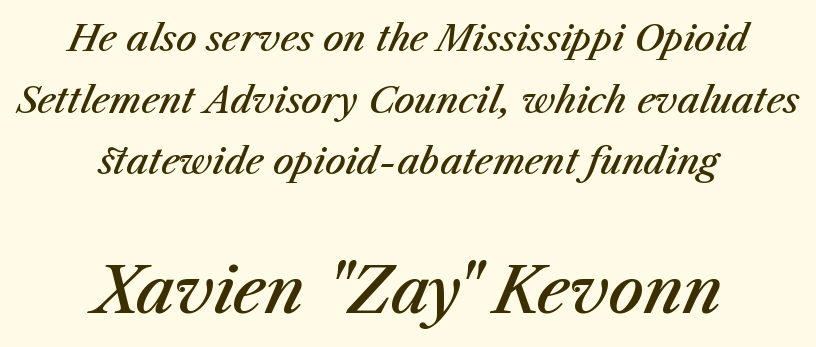
Q: Is the text bold? A: Semi-bold.
Q: Is the text italic (slanted)? A: Yes, it leans right by about 23 degrees.
Q: Is the text underlined? A: No.
Q: How is the paragraph aligned? A: Centered.
Q: Is the spacing between letters normal or unusually wide? A: Normal.
Q: Which block of text is set in a larger size, the first (top) or the second (bottom)? A: The second (bottom) one.
Q: Width (condensed, normal, or wide)? A: Normal.
Q: Stroke contrast? A: Medium.
Q: x-height? A: Medium.
Q: Monospaced? A: No.
